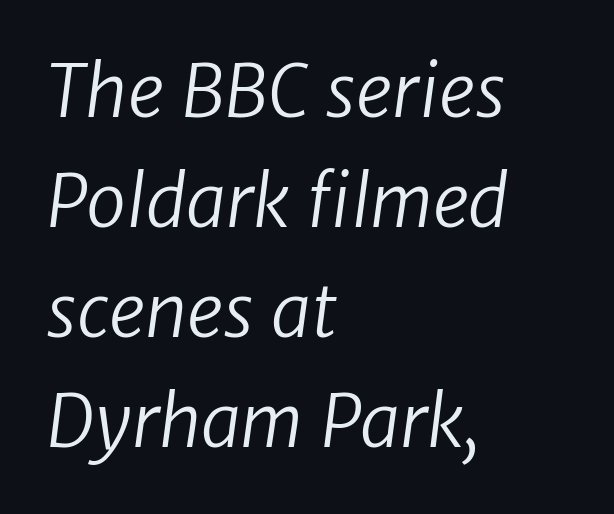
No chunkiness to these letters — they're not bold. Glyph-to-glyph distance matches everyday printed text. The passage shown is typed in a proportional face where columns would drift. Caption: multi-line text, flush left, ragged right. Stroke terminals: plain, sans-serif. Interline gaps are of average width in this sample.
